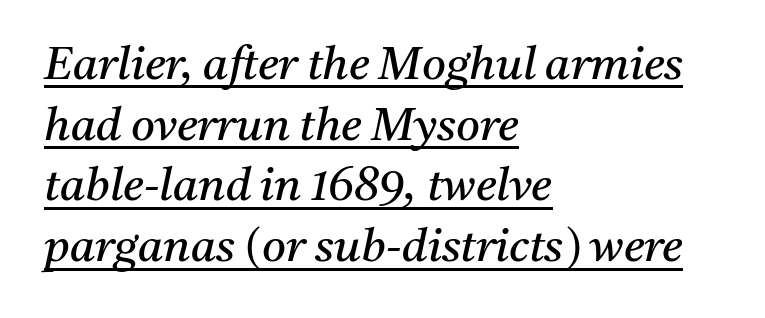
The image shows 46 px regular-weight serif type, italic (leaning right); set left-aligned, normal line spacing (1.32x), normal letter spacing, underlined; medium stroke contrast and a medium x-height.
